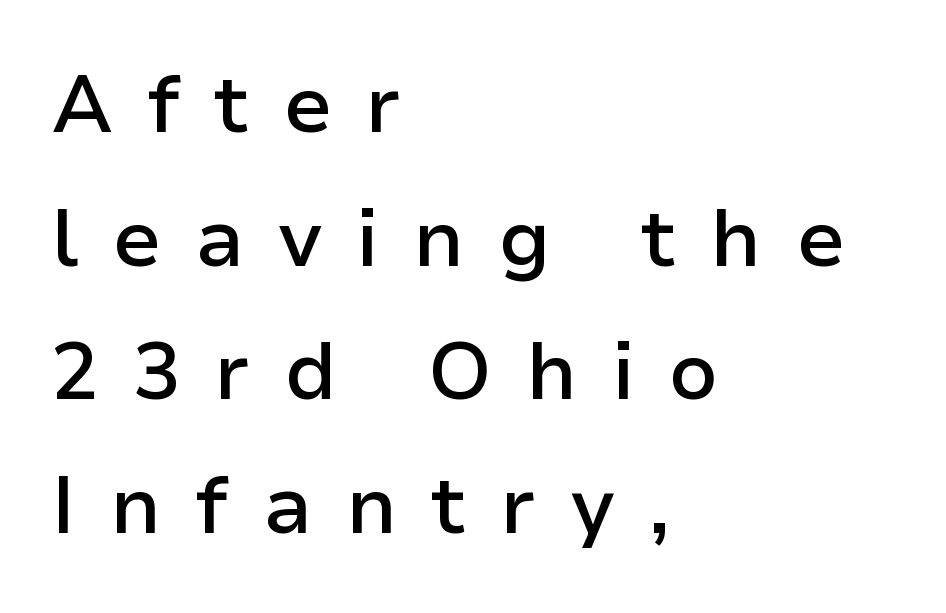
Set as a demibold, roughly 600 on the weight scale. You can tell it's not italic because the verticals are truly vertical. The letters advance in unequal steps, a hallmark of proportional type. Stroke terminals: plain, sans-serif. A typesetter would call this heavily tracked-out type. The rag falls on the right side of this text block.
